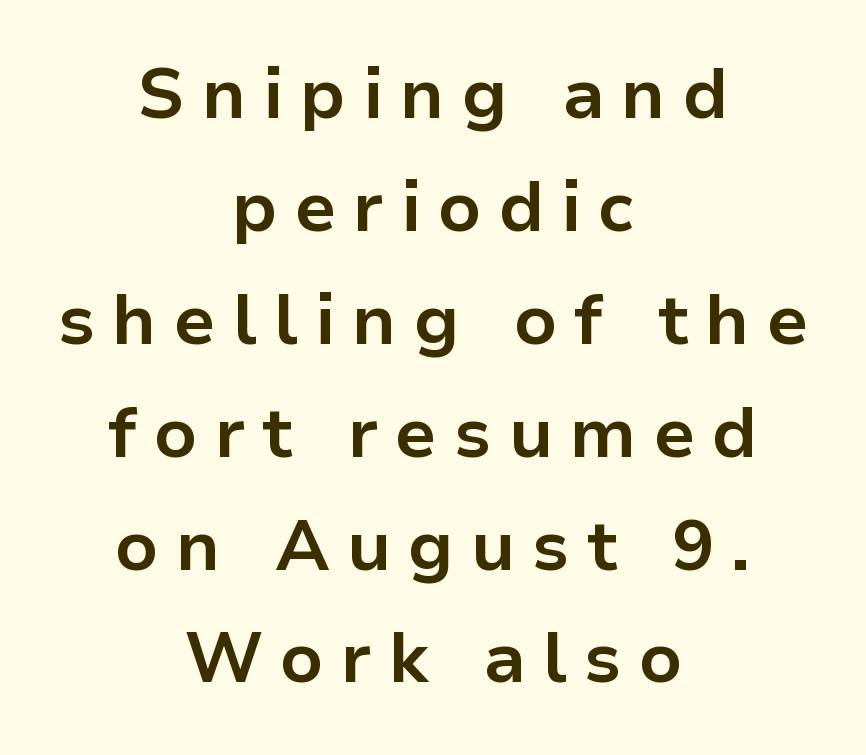
{"serif": "no", "italic": "no", "bold": "yes", "weight": "bold", "width": "normal", "stroke_contrast": "low", "x_height": "medium", "monospaced": "no", "underline": "no", "align": "center", "line_spacing": "normal", "line_spacing_ratio": 1.59, "letter_spacing": "wide", "letter_spacing_em": 0.24, "glyph_px": 71}
